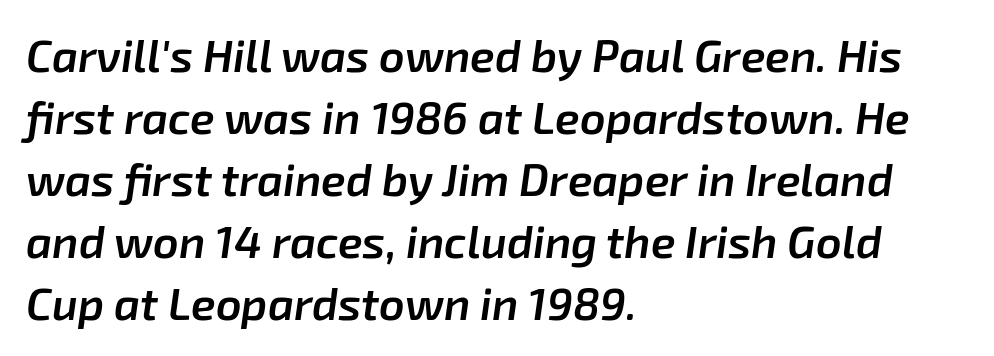
The image shows 45 px semibold type, italic (leaning right); set left-aligned, normal line spacing (1.38x), normal letter spacing, not underlined; low stroke contrast and a medium x-height.
